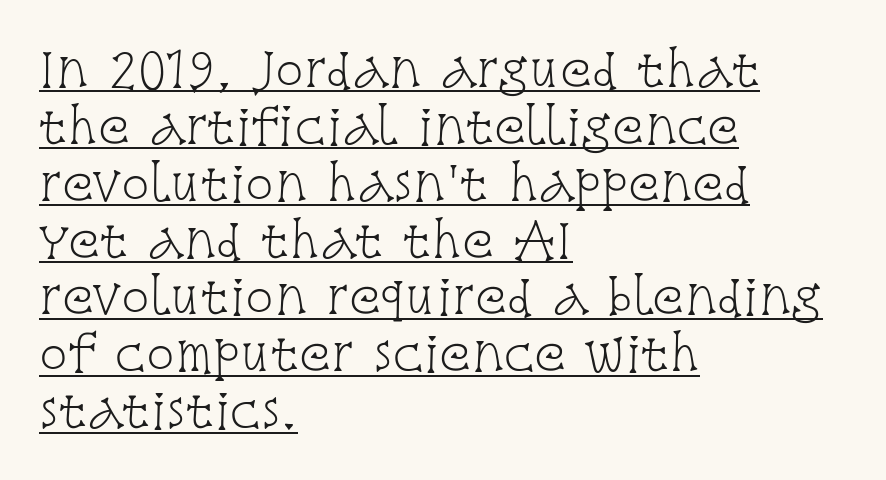
{"serif": "yes", "italic": "no", "bold": "no", "weight": "light", "width": "condensed", "stroke_contrast": "low", "x_height": "large", "monospaced": "no", "underline": "yes", "align": "left", "line_spacing_ratio": 1.21, "letter_spacing": "normal", "letter_spacing_em": 0.0, "glyph_px": 47}
